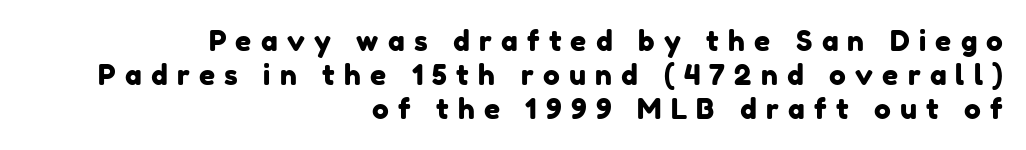
Q: Is the typeface a serif or a sans-serif typeface? A: Sans-serif.
Q: Is the text underlined? A: No.
Q: How is the paragraph aligned? A: Right-aligned.
Q: Is the spacing between letters normal or unusually wide? A: Unusually wide.
Q: Width (condensed, normal, or wide)? A: Normal.
Q: Stroke contrast? A: Low.
Q: x-height? A: Medium.
Q: Monospaced? A: No.
